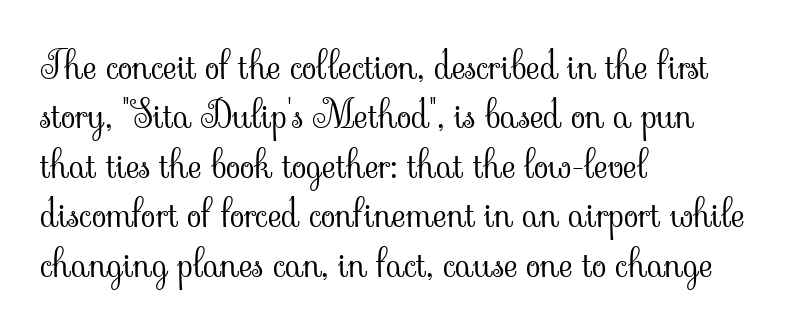
Weight: in the light-to-regular range. This sample uses plain, unmodified letter spacing. Spacing verdict: proportional, widths tailored to each character. No italicization has been applied; the sample stays upright.
